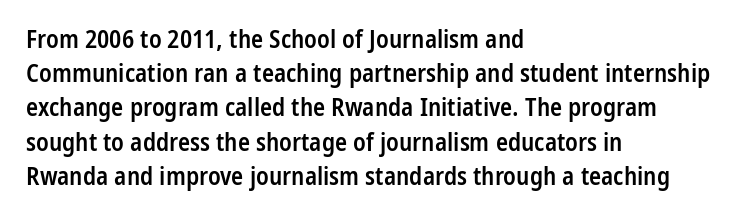
{"italic": "no", "bold": "semi", "underline": "no", "align": "left", "line_spacing": "normal", "line_spacing_ratio": 1.37, "letter_spacing": "normal", "letter_spacing_em": 0.0, "glyph_px": 25}
